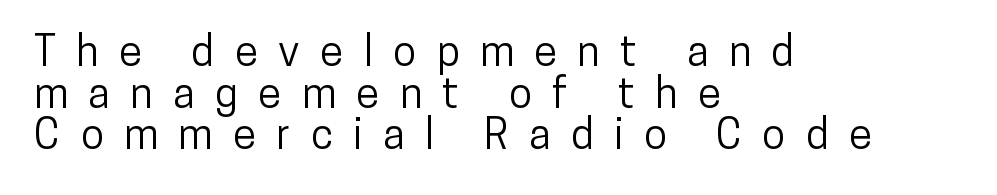
Q: Is the text italic (slanted)? A: No, it is upright.
Q: Is the typeface a serif or a sans-serif typeface? A: Sans-serif.
Q: Is the text underlined? A: No.
Q: How is the paragraph aligned? A: Left-aligned.
Q: Is the spacing between letters normal or unusually wide? A: Unusually wide.
Q: Is the spacing between lines tight, normal or loose? A: Tight.
Q: Width (condensed, normal, or wide)? A: Condensed.
Q: Stroke contrast? A: Low.
Q: x-height? A: Medium.
Q: Monospaced? A: No.
